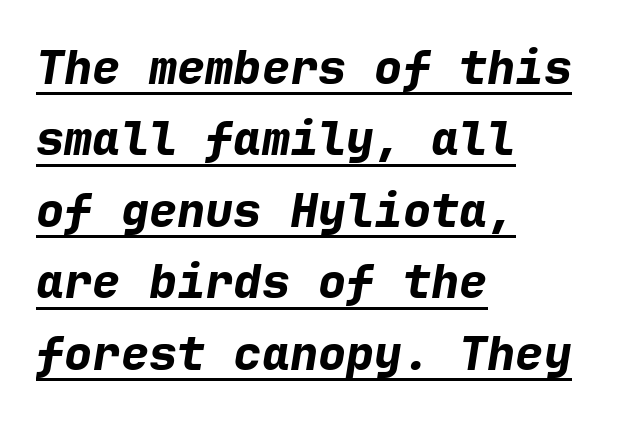
Q: Is the text bold? A: Yes.
Q: Is the text italic (slanted)? A: Yes, it leans right by about 9 degrees.
Q: Is the text underlined? A: Yes.
Q: How is the paragraph aligned? A: Left-aligned.
Q: Is the spacing between letters normal or unusually wide? A: Normal.
Q: Is the spacing between lines tight, normal or loose? A: Normal.
Q: Width (condensed, normal, or wide)? A: Normal.
Q: Stroke contrast? A: Low.
Q: x-height? A: Medium.
Q: Monospaced? A: Yes.
